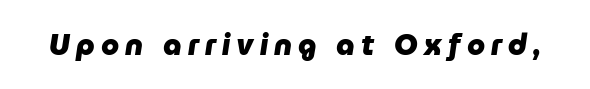
Characters are canted at an angle relative to the baseline's perpendicular. Underline: absent. Looks like regular typesetting: each glyph gets only the width it needs. Observe the wide spacing: letters keep a clear distance from each other.
